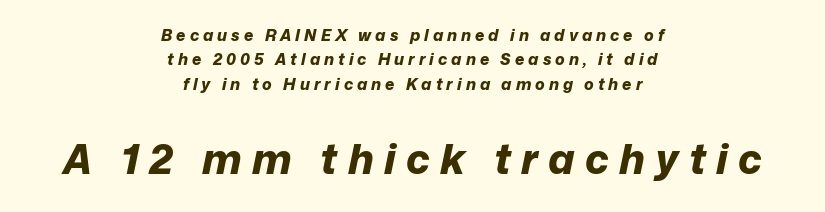
Quick note: interline space is typical. The text block is weighted toward neither margin, spreading evenly from the middle. The rendering inserts visible extra space after every character. Pretty heavy lettering here — definitely bold.
